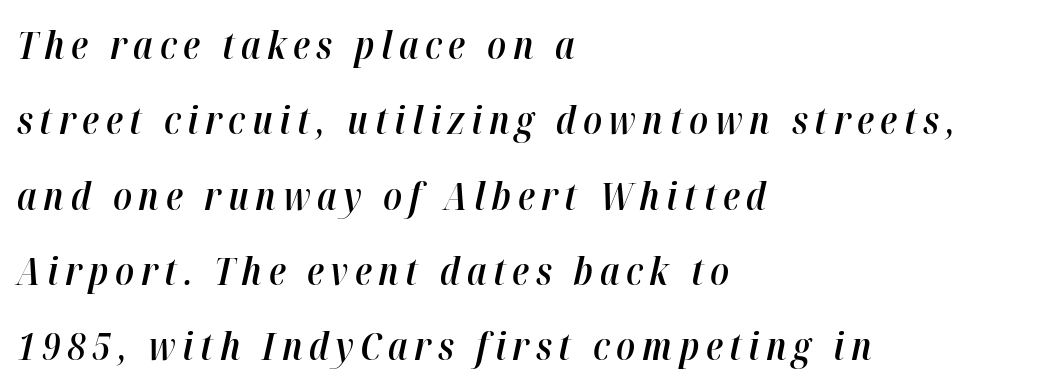
The image shows 39 px semibold, condensed type, italic (leaning right); set left-aligned, loose line spacing (1.93x), not underlined; high stroke contrast and a medium x-height.
